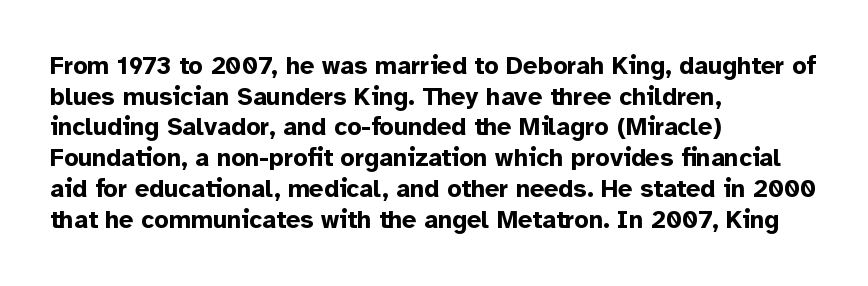
{"italic": "no", "bold": "yes", "underline": "no", "align": "left", "line_spacing_ratio": 1.23, "letter_spacing": "normal", "letter_spacing_em": 0.0, "glyph_px": 25}
